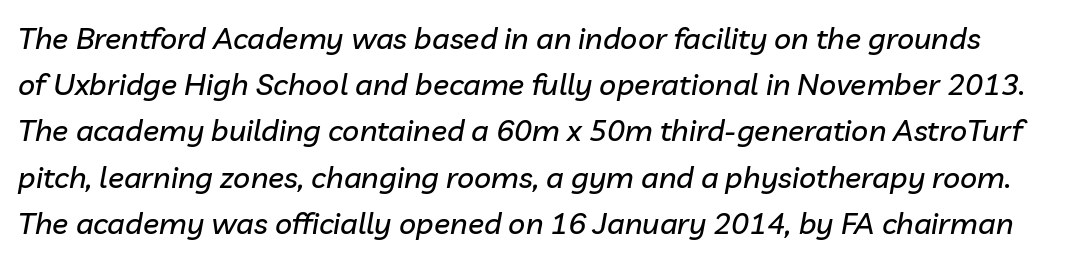
The face used here is proportionally spaced, like ordinary book or web type. This sample uses an oblique cut, with every glyph tilted off the vertical. Normally led — the rows are evenly, conventionally spaced. Honestly, the letter spacing is just normal — you wouldn't notice it.
